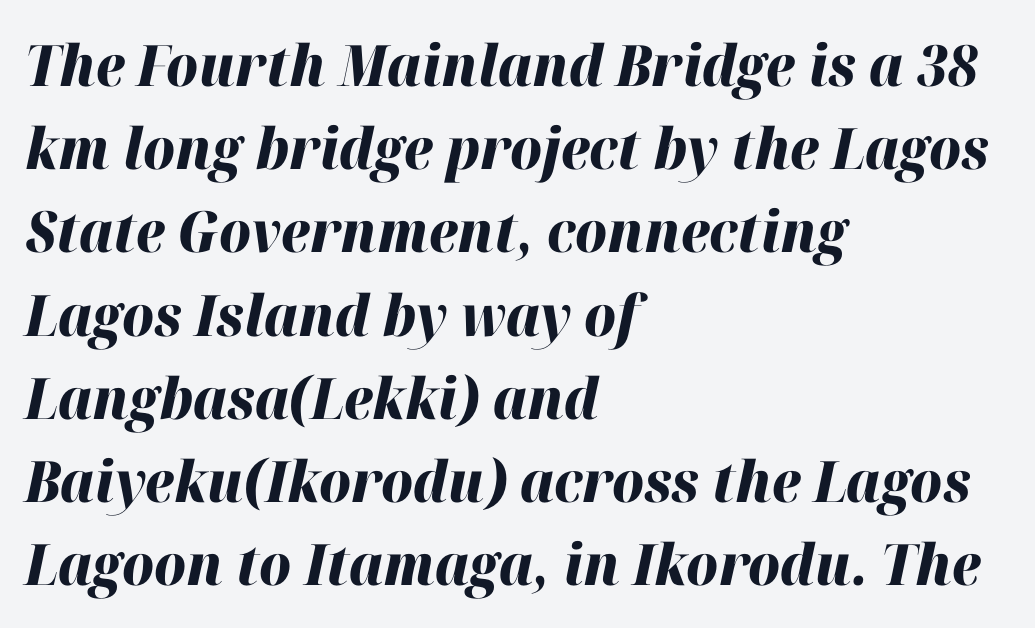
A student would call this left alignment; a typographer would say flush left, rag right. Varying glyph widths throughout — classic text-font behaviour. The space between consecutive lines is moderate. The face used here is rendered with its standard letterfit. Anything drawn beneath the words? Only blank space.
